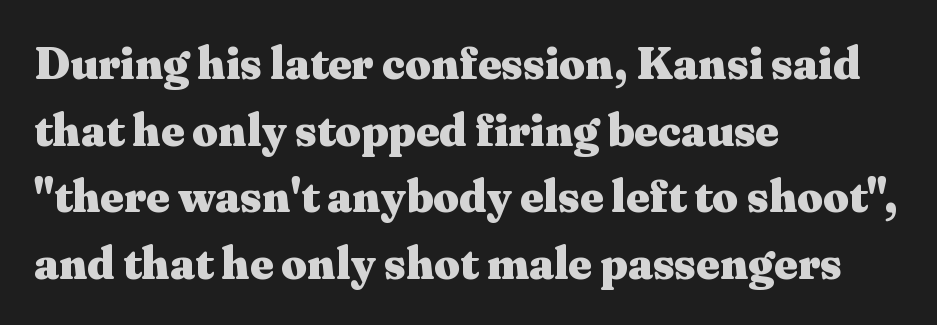
Do the characters align in a grid? No, the font is proportional. Check the space under the baseline: it is left empty. Designer's note — italics off, roman on. Standard letterfit; no display-style spreading of the glyphs.
